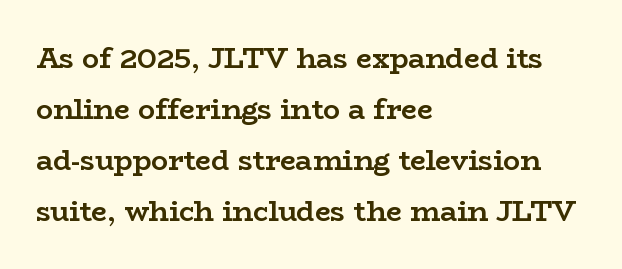
Nobody drew a line under any word here. The paragraph has a hard left edge and a soft right edge. The line texture is even and compact thanks to regular tracking. Here the designer chose a conventional face with non-uniform glyph widths. Typographically, this falls in the serif category. Stroke thickness is high; the sample reads as a true bold.
